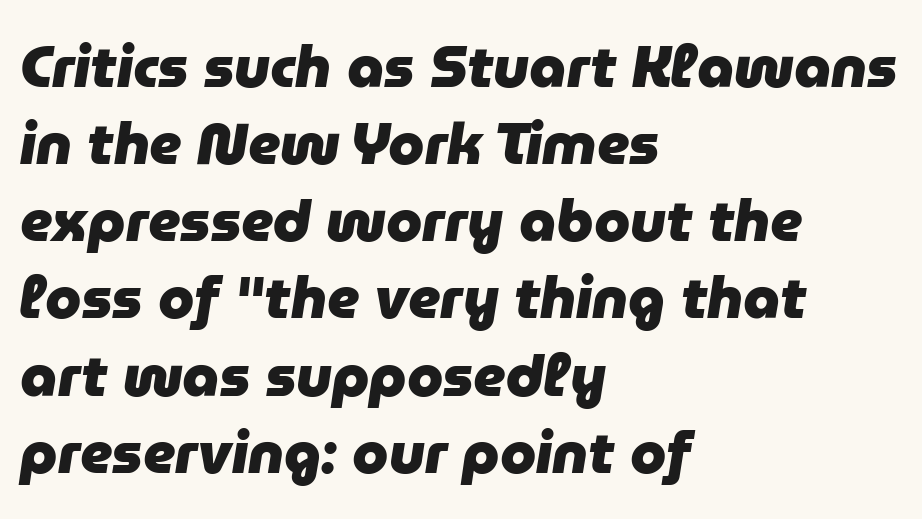
Where is the straight margin? On the left. This block has exactly the height ordinary leading produces. Lines of text with bare space underneath. Notice how the stems are inclined rather than vertical — that's the hallmark of italics.
